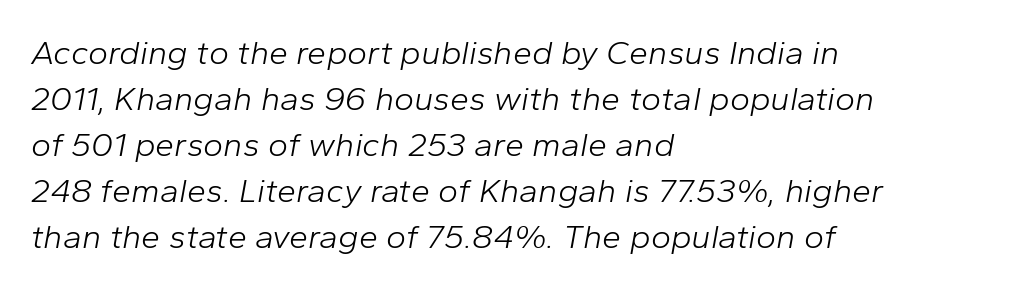
Q: Is the text bold? A: No.
Q: Is the text italic (slanted)? A: Yes, it leans right by about 10 degrees.
Q: Is the text underlined? A: No.
Q: How is the paragraph aligned? A: Left-aligned.
Q: Is the spacing between letters normal or unusually wide? A: Normal.
Q: Is the spacing between lines tight, normal or loose? A: Normal.
Q: Width (condensed, normal, or wide)? A: Normal.
Q: Stroke contrast? A: Low.
Q: x-height? A: Medium.
Q: Monospaced? A: No.
